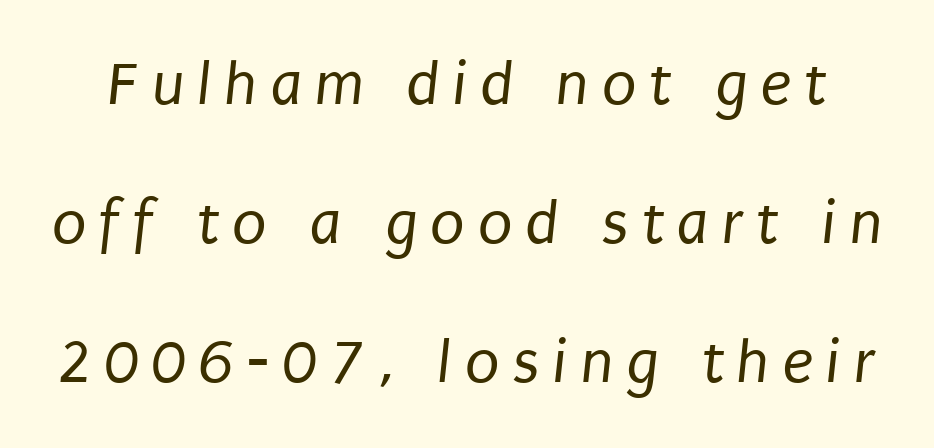
Q: Is the text bold? A: No.
Q: Is the typeface a serif or a sans-serif typeface? A: Sans-serif.
Q: Is the text underlined? A: No.
Q: Is the spacing between letters normal or unusually wide? A: Unusually wide.
Q: Is the spacing between lines tight, normal or loose? A: Loose.
Q: Width (condensed, normal, or wide)? A: Condensed.
Q: Stroke contrast? A: Low.
Q: x-height? A: Large.
Q: Monospaced? A: No.
